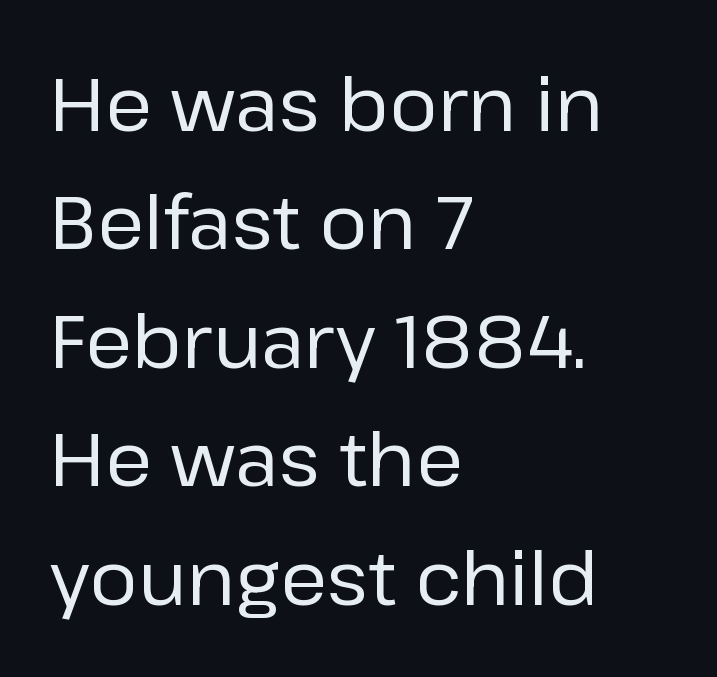
The image shows 75 px regular-weight sans-serif type, upright; set left-aligned, normal line spacing (1.58x), normal letter spacing, not underlined; low stroke contrast and a medium x-height.
